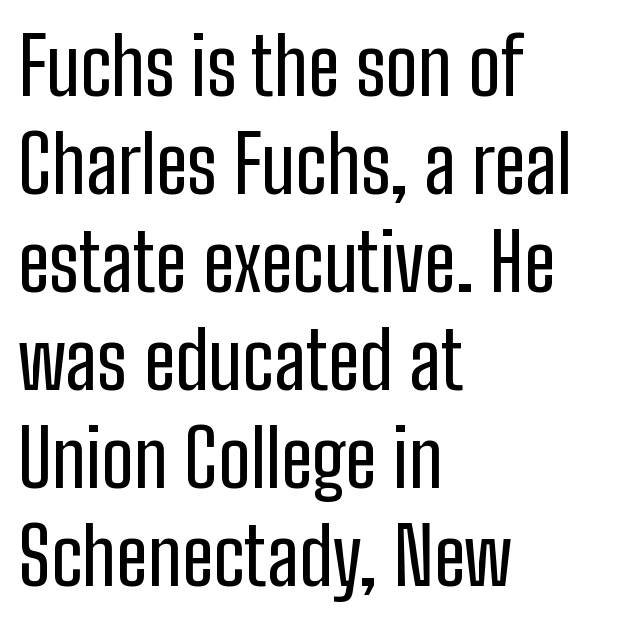
The image shows 79 px condensed sans-serif type, upright; set left-aligned, line spacing 1.24x, normal letter spacing, not underlined; low stroke contrast and a medium x-height.
